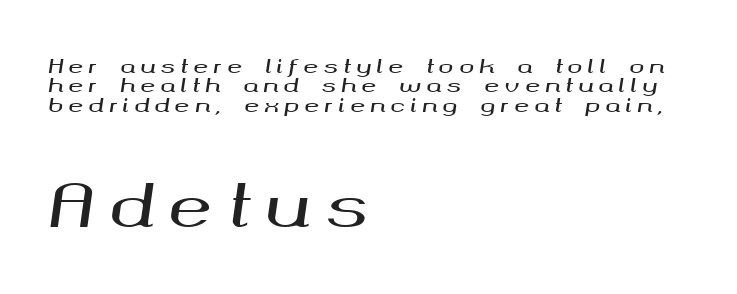
{"italic": "yes", "lean": "right", "slant_degrees": 8, "width": "wide", "stroke_contrast": "medium", "x_height": "medium", "monospaced": "no", "underline": "no", "align": "left", "line_spacing": "tight", "line_spacing_ratio": 0.97, "letter_spacing": "wide", "letter_spacing_em": 0.26, "larger_block": "second", "size_ratio": 2.95, "glyph_px": 59}
